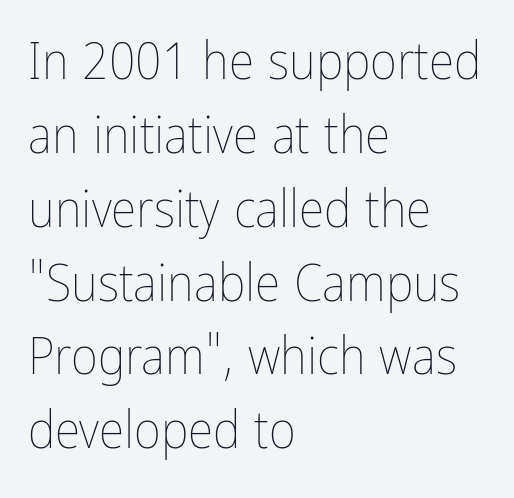
Q: Is the text bold? A: No.
Q: Is the text italic (slanted)? A: No, it is upright.
Q: Is the text underlined? A: No.
Q: How is the paragraph aligned? A: Left-aligned.
Q: Is the spacing between letters normal or unusually wide? A: Normal.
Q: Is the spacing between lines tight, normal or loose? A: Normal.
Q: Width (condensed, normal, or wide)? A: Condensed.
Q: Stroke contrast? A: Low.
Q: x-height? A: Medium.
Q: Monospaced? A: No.
